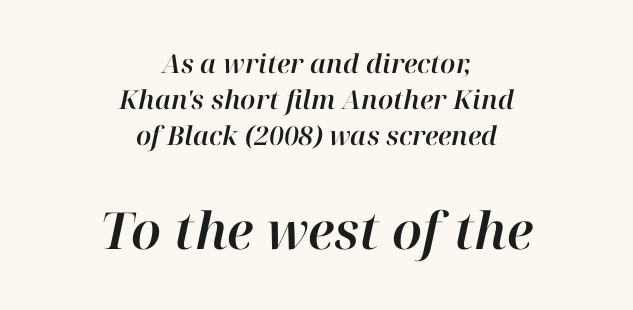
The image shows 51 px text type, italic (leaning right); set centered, normal line spacing (1.39x), normal letter spacing, not underlined; the second (bottom) block is 1.96x larger; high stroke contrast and a medium x-height.
